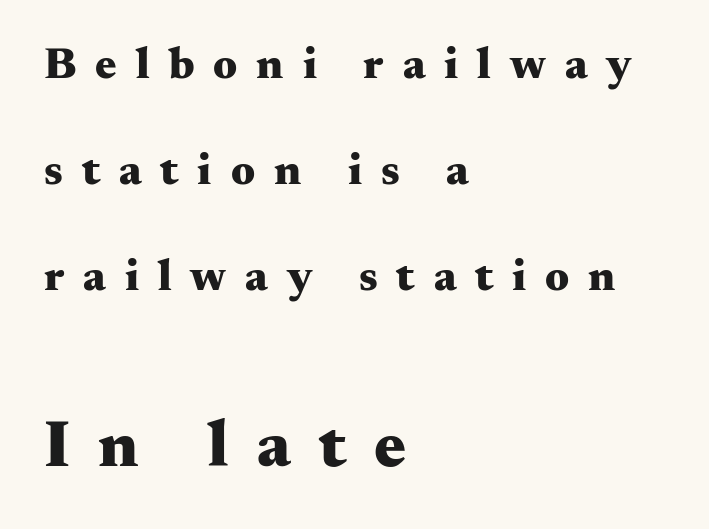
Honestly, the letter spacing is so wide it's the main thing you notice. Italic: no, the glyphs are upright roman. Size contrast runs from small at the top to large at the bottom. Observe the serifs anchoring each vertical stroke in this sample. Type without underlining. Weight check: bold — yes, fully.
